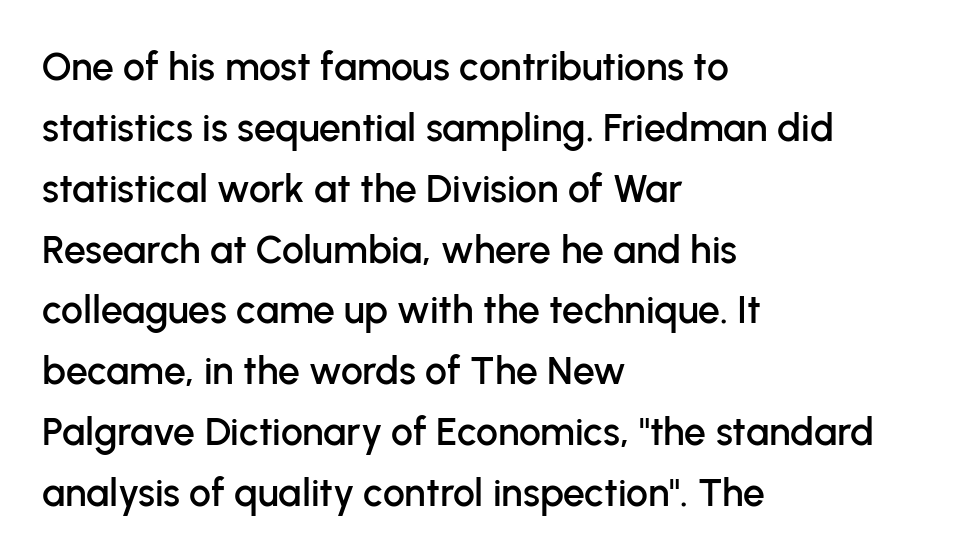
Q: Is the text italic (slanted)? A: No, it is upright.
Q: Is the typeface a serif or a sans-serif typeface? A: Sans-serif.
Q: Is the text underlined? A: No.
Q: How is the paragraph aligned? A: Left-aligned.
Q: Is the spacing between letters normal or unusually wide? A: Normal.
Q: Is the spacing between lines tight, normal or loose? A: Normal.
Q: Width (condensed, normal, or wide)? A: Normal.
Q: Stroke contrast? A: Low.
Q: x-height? A: Medium.
Q: Monospaced? A: No.
